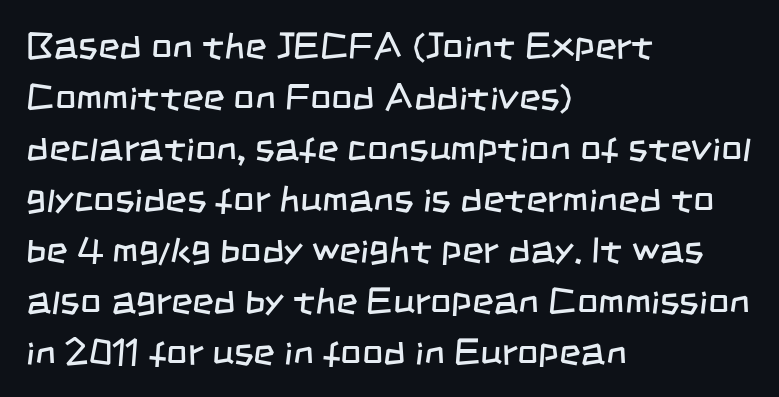
Each new line begins a customary step beneath the previous one. Line starts are locked; line ends wander. The passage shown is not bold in any degree. Caption: standard tracking, unaltered. The type family on display is of the sans-serif kind. Type without underlining.
